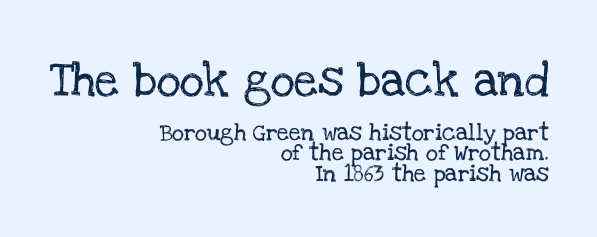
{"serif": "yes", "italic": "no", "width": "normal", "stroke_contrast": "low", "x_height": "large", "monospaced": "no", "underline": "no", "align": "right", "line_spacing_ratio": 1.2, "letter_spacing": "normal", "letter_spacing_em": 0.0, "larger_block": "first", "size_ratio": 2.0, "glyph_px": 34}
